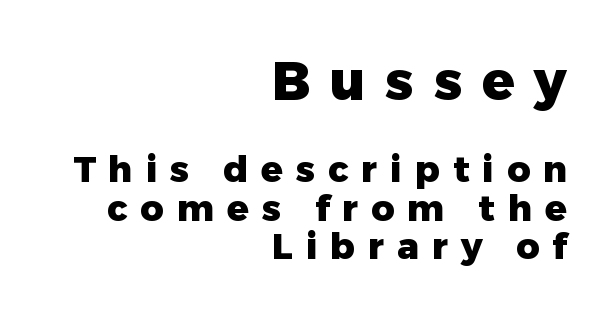
{"serif": "no", "italic": "no", "bold": "yes", "weight": "heavy", "width": "normal", "stroke_contrast": "low", "x_height": "medium", "monospaced": "no", "underline": "no", "align": "right", "line_spacing": "tight", "line_spacing_ratio": 1.06, "letter_spacing": "wide", "letter_spacing_em": 0.36, "larger_block": "first", "size_ratio": 1.5, "glyph_px": 54}
